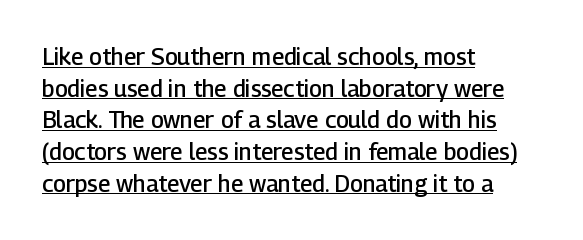
{"italic": "no", "bold": "semi", "underline": "yes", "align": "left", "line_spacing": "normal", "line_spacing_ratio": 1.38, "letter_spacing": "normal", "letter_spacing_em": 0.0, "glyph_px": 23}
